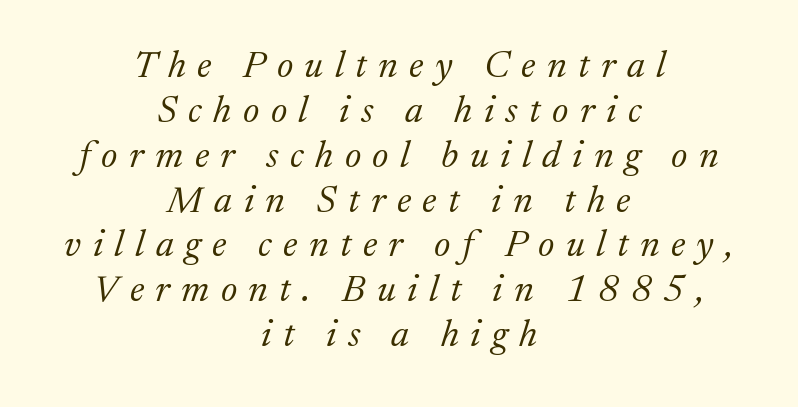
The image shows 38 px light serif type, italic (leaning right); set centered, line spacing 1.18x, unusually wide letter spacing (+0.3 em), not underlined; medium stroke contrast and a medium x-height.
